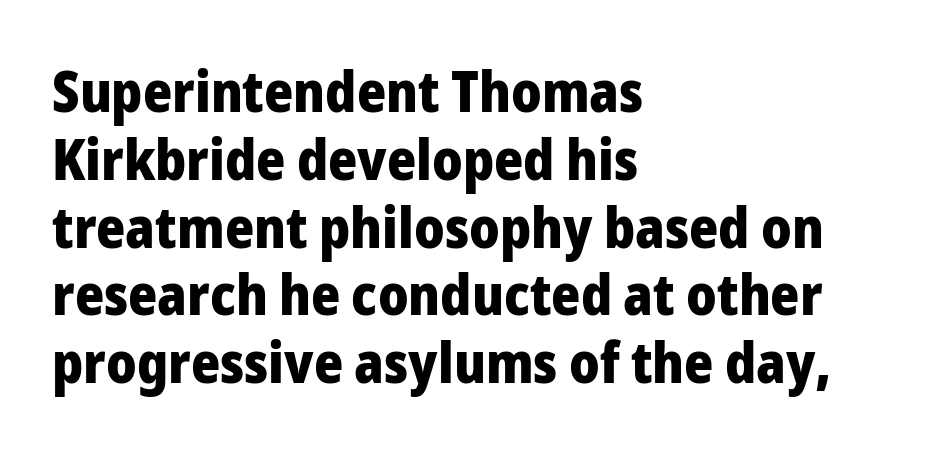
The image shows 56 px heavy sans-serif type, upright; set left-aligned, line spacing 1.21x, normal letter spacing, not underlined; low stroke contrast and a medium x-height.
